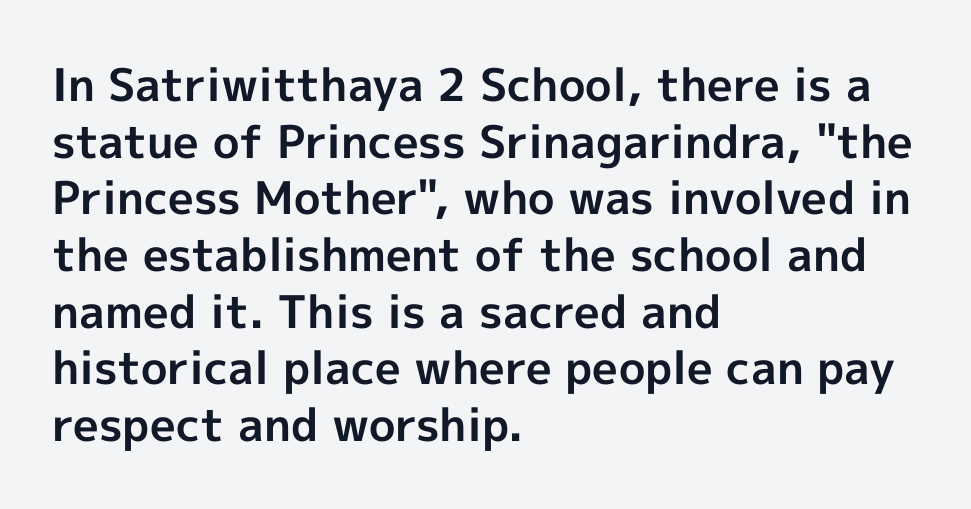
Q: Is the text bold? A: Yes.
Q: Is the text italic (slanted)? A: No, it is upright.
Q: Is the typeface a serif or a sans-serif typeface? A: Sans-serif.
Q: Is the text underlined? A: No.
Q: How is the paragraph aligned? A: Left-aligned.
Q: Is the spacing between letters normal or unusually wide? A: Normal.
Q: Is the spacing between lines tight, normal or loose? A: Normal.
Q: Width (condensed, normal, or wide)? A: Normal.
Q: x-height? A: Medium.
Q: Monospaced? A: No.
